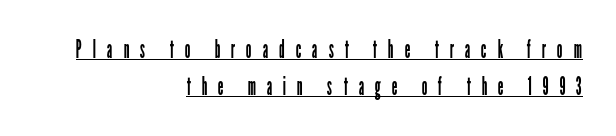
Q: Is the text bold? A: No.
Q: Is the text italic (slanted)? A: No, it is upright.
Q: Is the text underlined? A: Yes.
Q: How is the paragraph aligned? A: Right-aligned.
Q: Is the spacing between letters normal or unusually wide? A: Unusually wide.
Q: Is the spacing between lines tight, normal or loose? A: Normal.
